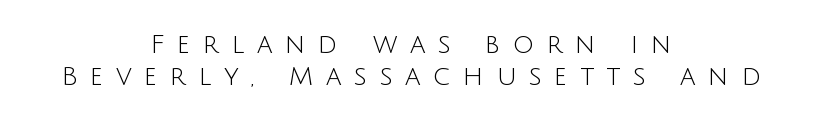
Q: Is the text bold? A: No.
Q: Is the text italic (slanted)? A: No, it is upright.
Q: Is the text underlined? A: No.
Q: How is the paragraph aligned? A: Centered.
Q: Is the spacing between letters normal or unusually wide? A: Unusually wide.
